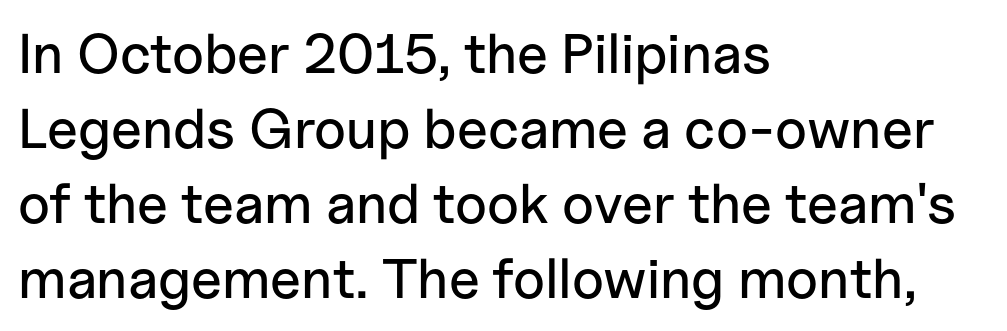
Q: Is the text italic (slanted)? A: No, it is upright.
Q: Is the typeface a serif or a sans-serif typeface? A: Sans-serif.
Q: Is the text underlined? A: No.
Q: How is the paragraph aligned? A: Left-aligned.
Q: Is the spacing between letters normal or unusually wide? A: Normal.
Q: Is the spacing between lines tight, normal or loose? A: Normal.
Q: Width (condensed, normal, or wide)? A: Normal.
Q: Stroke contrast? A: Low.
Q: x-height? A: Medium.
Q: Monospaced? A: No.
